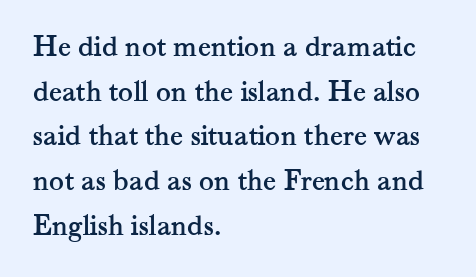
Q: Is the text italic (slanted)? A: No, it is upright.
Q: Is the typeface a serif or a sans-serif typeface? A: Serif.
Q: Is the text underlined? A: No.
Q: How is the paragraph aligned? A: Left-aligned.
Q: Is the spacing between letters normal or unusually wide? A: Normal.
Q: Is the spacing between lines tight, normal or loose? A: Normal.
Q: Width (condensed, normal, or wide)? A: Normal.
Q: Stroke contrast? A: Medium.
Q: x-height? A: Small.
Q: Monospaced? A: No.
